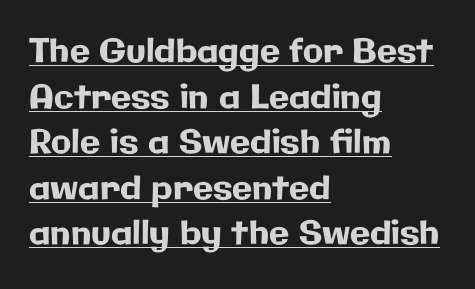
The image shows 33 px sans-serif type, upright; set left-aligned, normal line spacing (1.38x), normal letter spacing, underlined; low stroke contrast and a medium x-height.
